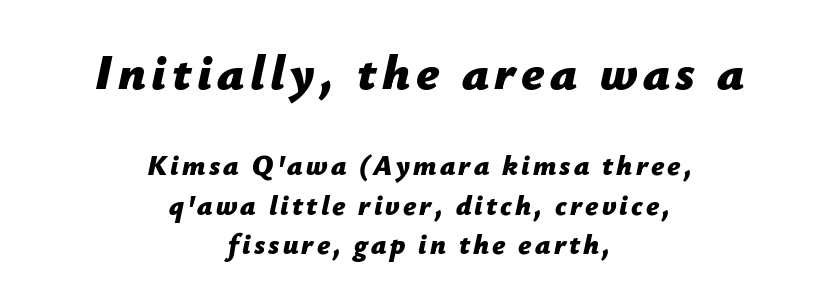
Q: Is the text bold? A: Yes.
Q: Is the text italic (slanted)? A: Yes, it leans right by about 12 degrees.
Q: Is the text underlined? A: No.
Q: How is the paragraph aligned? A: Centered.
Q: Is the spacing between lines tight, normal or loose? A: Normal.
Q: Which block of text is set in a larger size, the first (top) or the second (bottom)? A: The first (top) one.
Q: Width (condensed, normal, or wide)? A: Normal.
Q: Stroke contrast? A: Low.
Q: x-height? A: Medium.
Q: Monospaced? A: No.
